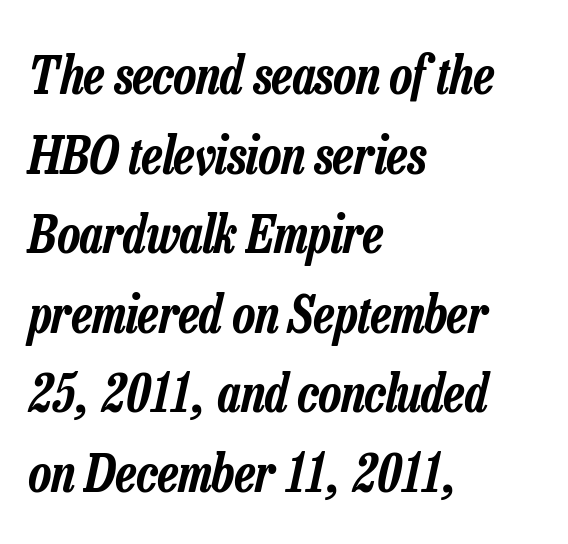
The image shows 52 px condensed type, italic (leaning right); set left-aligned, normal line spacing (1.53x), normal letter spacing, not underlined; low stroke contrast and a medium x-height.
